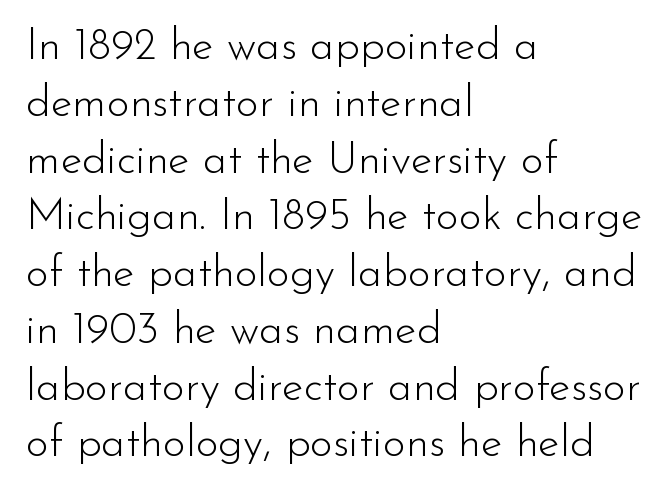
The image shows 44 px light sans-serif type, upright; set left-aligned, normal line spacing (1.29x), normal letter spacing, not underlined; low stroke contrast and a small x-height.
